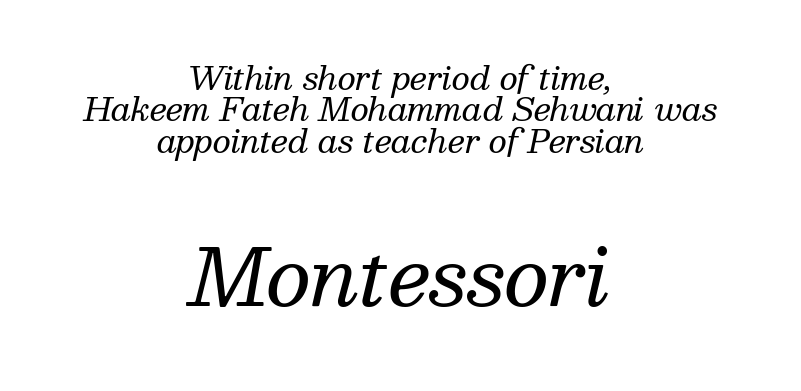
Q: Is the text bold? A: No.
Q: Is the text italic (slanted)? A: Yes, it leans right by about 13 degrees.
Q: Is the typeface a serif or a sans-serif typeface? A: Serif.
Q: Is the text underlined? A: No.
Q: How is the paragraph aligned? A: Centered.
Q: Is the spacing between letters normal or unusually wide? A: Normal.
Q: Is the spacing between lines tight, normal or loose? A: Tight.
Q: Which block of text is set in a larger size, the first (top) or the second (bottom)? A: The second (bottom) one.
Q: Width (condensed, normal, or wide)? A: Normal.
Q: Stroke contrast? A: Medium.
Q: x-height? A: Medium.
Q: Monospaced? A: No.
